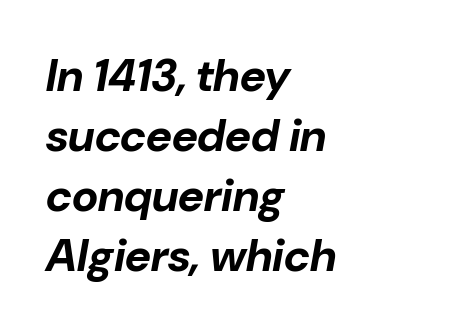
{"italic": "yes", "lean": "right", "slant_degrees": 10, "bold": "yes", "weight": "bold", "width": "normal", "stroke_contrast": "low", "x_height": "medium", "monospaced": "no", "underline": "no", "align": "left", "line_spacing": "normal", "line_spacing_ratio": 1.33, "letter_spacing": "normal", "letter_spacing_em": 0.0, "glyph_px": 45}
